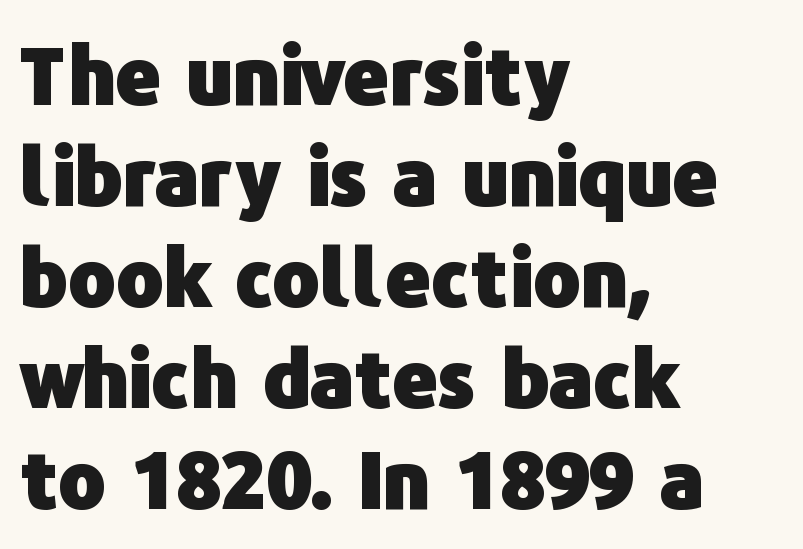
Here the designer chose a conventional face with non-uniform glyph widths. The lines in this sample share a left origin and differ only in where they stop. Honestly, there is no underline to notice here at all. In terms of letterform style, serifs are entirely absent. Vertical spacing — default. Pretty heavy lettering here — definitely bold.
